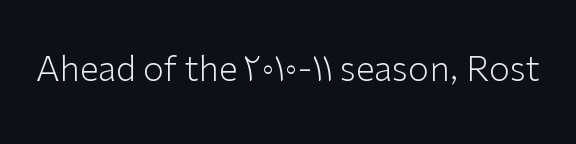
Q: Is the text bold? A: No.
Q: Is the text italic (slanted)? A: No, it is upright.
Q: Is the typeface a serif or a sans-serif typeface? A: Sans-serif.
Q: Is the text underlined? A: No.
Q: Is the spacing between letters normal or unusually wide? A: Normal.
Q: Width (condensed, normal, or wide)? A: Normal.
Q: Stroke contrast? A: Low.
Q: x-height? A: Medium.
Q: Monospaced? A: No.
